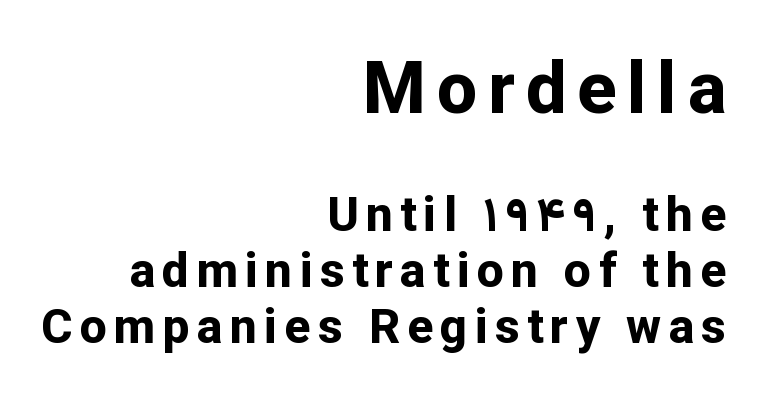
Reading top to bottom, the characters get smaller at the block break. Short and long lines alike share a common ending point at right. The characters look thick and weighty, a clear bold. A typesetter would label this face a sans. Varying glyph widths throughout — classic text-font behaviour. The specimen omits any rule beneath the text block's lines.
